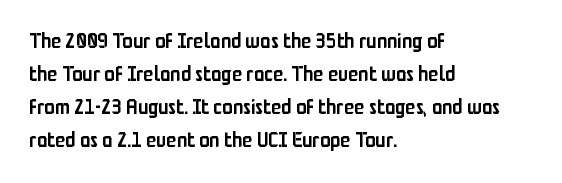
The image shows 21 px text type, upright; set left-aligned, normal line spacing (1.57x), normal letter spacing, not underlined.
